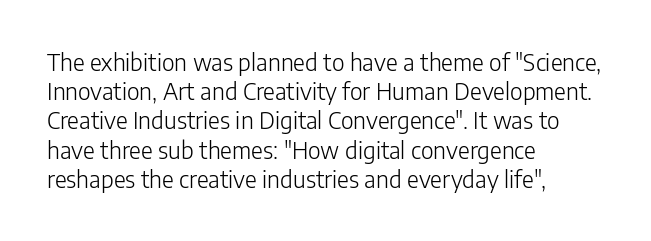
Nothing unusual about the tracking: characters are spaced as the font intends. Caption: multi-line text, flush left, ragged right. How would I describe the line gaps? Plain and ordinary. Unbolded letterforms with no extra heft.
